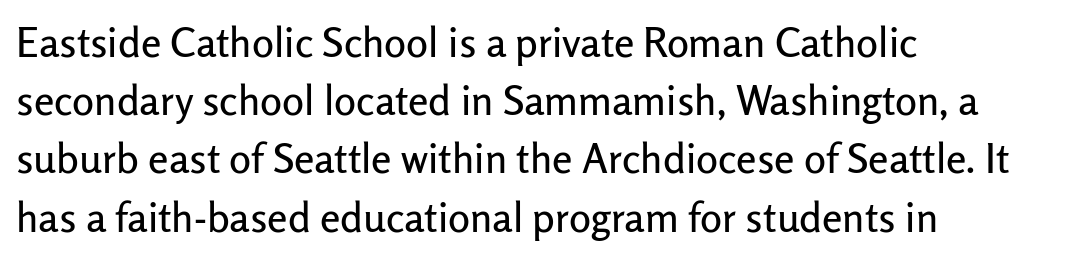
Q: Is the text italic (slanted)? A: No, it is upright.
Q: Is the typeface a serif or a sans-serif typeface? A: Sans-serif.
Q: Is the text underlined? A: No.
Q: How is the paragraph aligned? A: Left-aligned.
Q: Is the spacing between letters normal or unusually wide? A: Normal.
Q: Is the spacing between lines tight, normal or loose? A: Normal.
Q: Width (condensed, normal, or wide)? A: Normal.
Q: Stroke contrast? A: Low.
Q: x-height? A: Medium.
Q: Monospaced? A: No.
